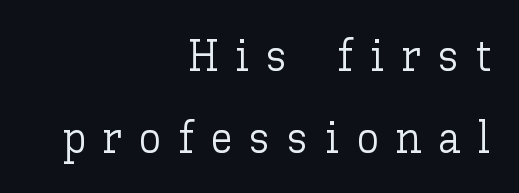
The image shows 45 px light type, upright; set right-aligned, line spacing 1.82x, unusually wide letter spacing (+0.37 em), not underlined; low stroke contrast and a medium x-height.
